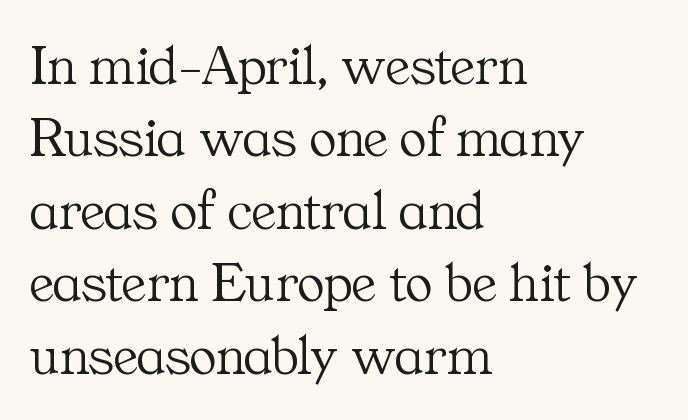
Q: Is the text bold? A: No.
Q: Is the text italic (slanted)? A: No, it is upright.
Q: Is the typeface a serif or a sans-serif typeface? A: Serif.
Q: Is the text underlined? A: No.
Q: How is the paragraph aligned? A: Left-aligned.
Q: Is the spacing between letters normal or unusually wide? A: Normal.
Q: Is the spacing between lines tight, normal or loose? A: Normal.
Q: Width (condensed, normal, or wide)? A: Normal.
Q: Stroke contrast? A: Medium.
Q: x-height? A: Medium.
Q: Monospaced? A: No.
